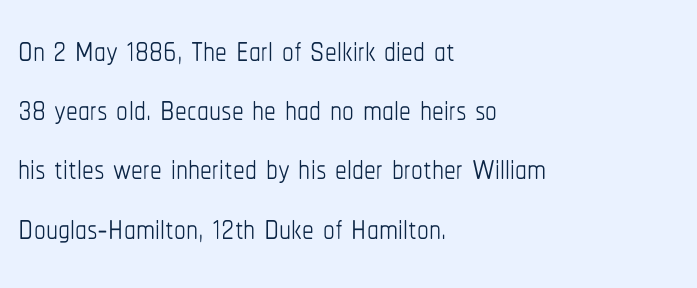
{"italic": "no", "bold": "no", "weight": "thin", "width": "condensed", "stroke_contrast": "low", "x_height": "medium", "monospaced": "no", "underline": "no", "align": "left", "line_spacing": "normal", "line_spacing_ratio": 1.26, "letter_spacing": "normal", "letter_spacing_em": 0.0, "glyph_px": 47}
